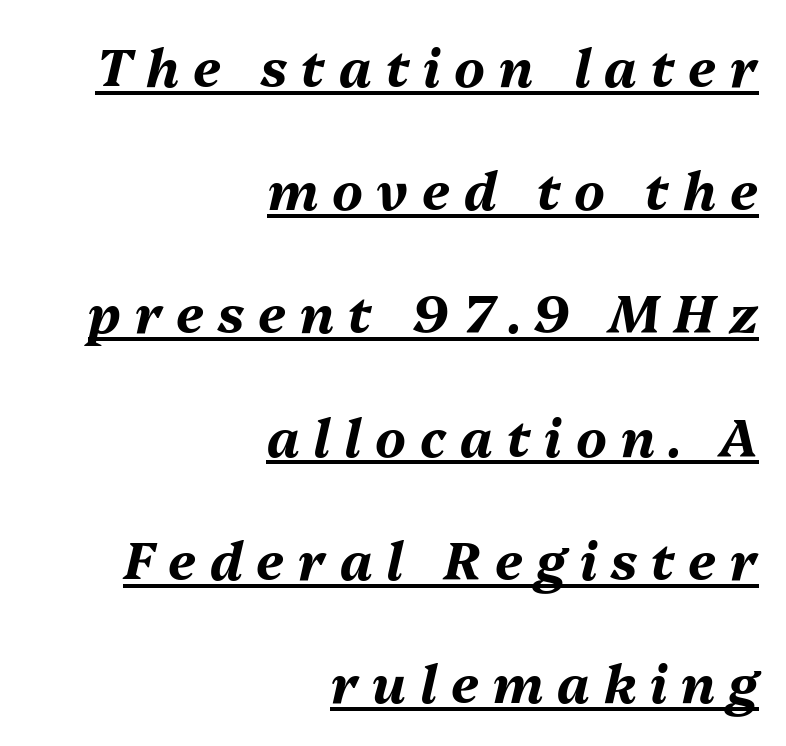
Heft: maximum for text — a bold. Short and long lines alike share a common ending point at right. Honestly, the rows look like they've been pulled way apart. Quick note: italic.
